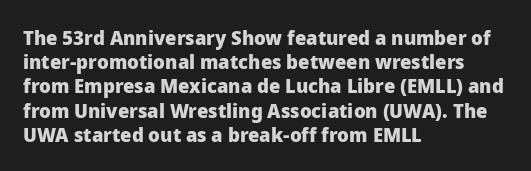
Q: Is the text bold? A: Yes.
Q: Is the text italic (slanted)? A: No, it is upright.
Q: Is the text underlined? A: No.
Q: How is the paragraph aligned? A: Left-aligned.
Q: Is the spacing between letters normal or unusually wide? A: Normal.
